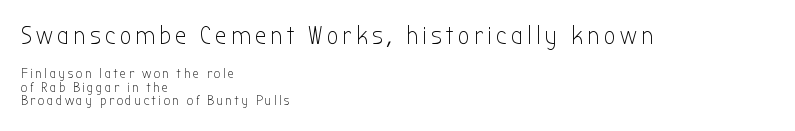
Q: Is the text bold? A: No.
Q: Is the text italic (slanted)? A: No, it is upright.
Q: Is the text underlined? A: No.
Q: How is the paragraph aligned? A: Left-aligned.
Q: Is the spacing between lines tight, normal or loose? A: Tight.
Q: Which block of text is set in a larger size, the first (top) or the second (bottom)? A: The first (top) one.
